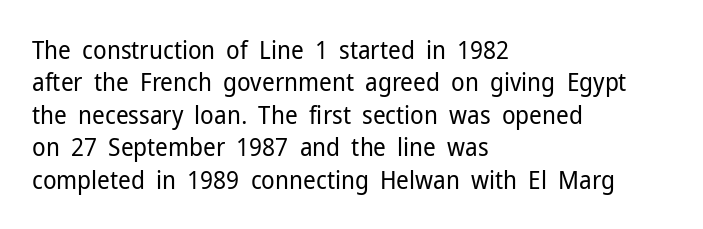
The words here are not underlined. Whoever set this chose a conventional vertical rhythm. Honestly, the letter spacing is just normal — you wouldn't notice it. Tall strokes in this sample are plumb rather than angled. Compared with a centered layout, this one pins lines to the left instead. The weight tops out at a normal text grade.
